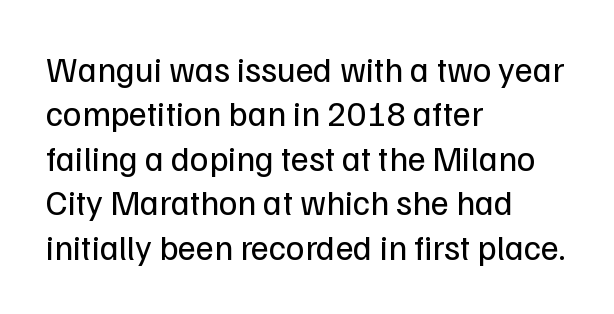
Here the designer chose a conventional face with non-uniform glyph widths. Letters rest on an invisible, unmarked baseline. Words appear dense and cohesive because spacing is normal. The glyphs in this specimen are sans serif.
